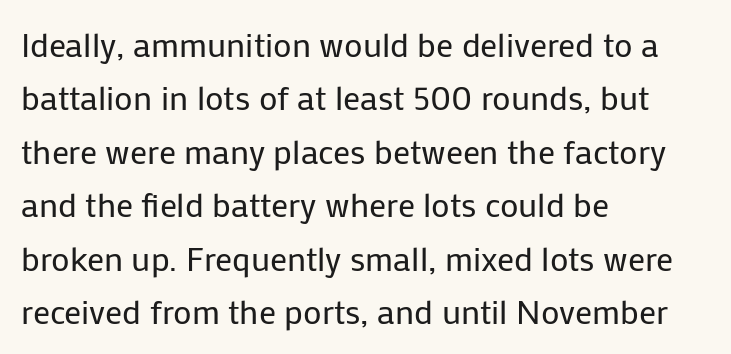
The font's upright variant was chosen for this text. Heft: none added — not bold. The characters display no serif detailing; their extremities are plain. Clear beneath every line of the passage. Here the designer chose a conventional face with non-uniform glyph widths.
